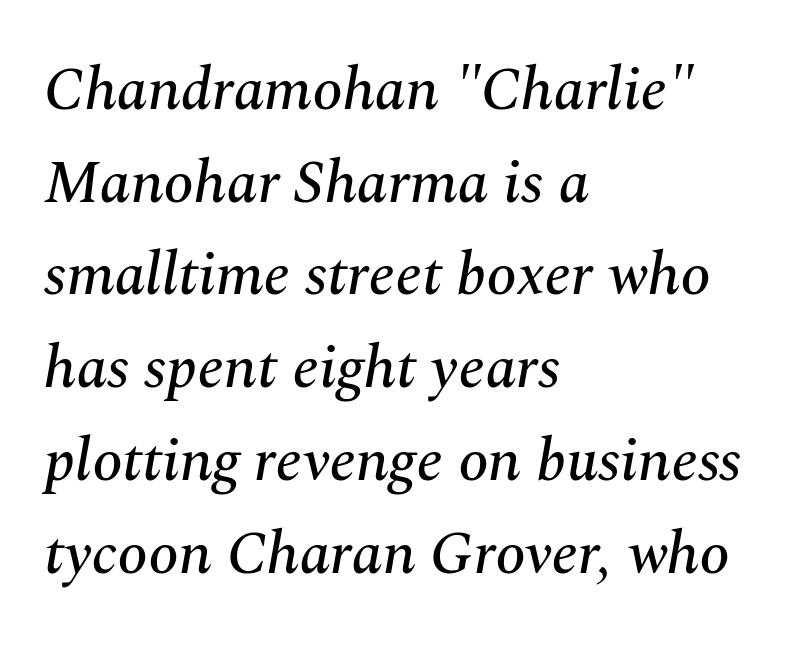
Q: Is the text italic (slanted)? A: Yes, it leans right by about 10 degrees.
Q: Is the typeface a serif or a sans-serif typeface? A: Serif.
Q: Is the text underlined? A: No.
Q: How is the paragraph aligned? A: Left-aligned.
Q: Is the spacing between letters normal or unusually wide? A: Normal.
Q: Is the spacing between lines tight, normal or loose? A: Normal.
Q: Width (condensed, normal, or wide)? A: Normal.
Q: Stroke contrast? A: Medium.
Q: x-height? A: Medium.
Q: Monospaced? A: No.
